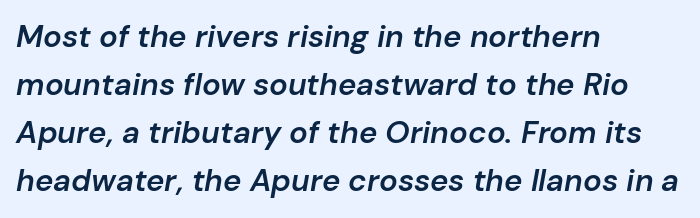
The image shows 31 px semibold type, italic (leaning right); set left-aligned, normal line spacing (1.55x), normal letter spacing, not underlined; low stroke contrast and a medium x-height.
